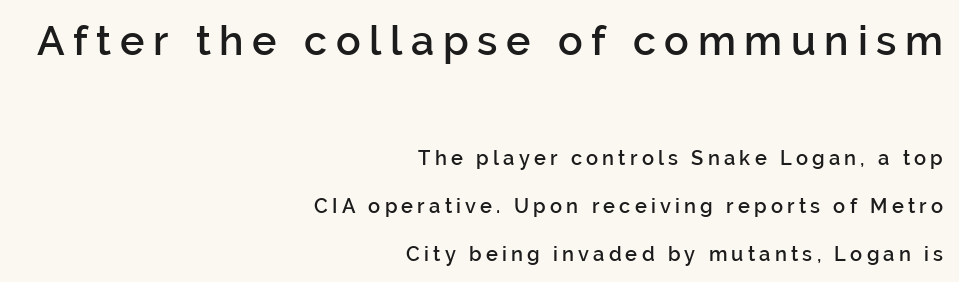
Q: Is the text bold? A: Semi-bold.
Q: Is the text italic (slanted)? A: No, it is upright.
Q: Is the typeface a serif or a sans-serif typeface? A: Sans-serif.
Q: Is the text underlined? A: No.
Q: How is the paragraph aligned? A: Right-aligned.
Q: Is the spacing between letters normal or unusually wide? A: Unusually wide.
Q: Is the spacing between lines tight, normal or loose? A: Loose.
Q: Which block of text is set in a larger size, the first (top) or the second (bottom)? A: The first (top) one.
Q: Width (condensed, normal, or wide)? A: Normal.
Q: Stroke contrast? A: Low.
Q: x-height? A: Medium.
Q: Monospaced? A: No.
